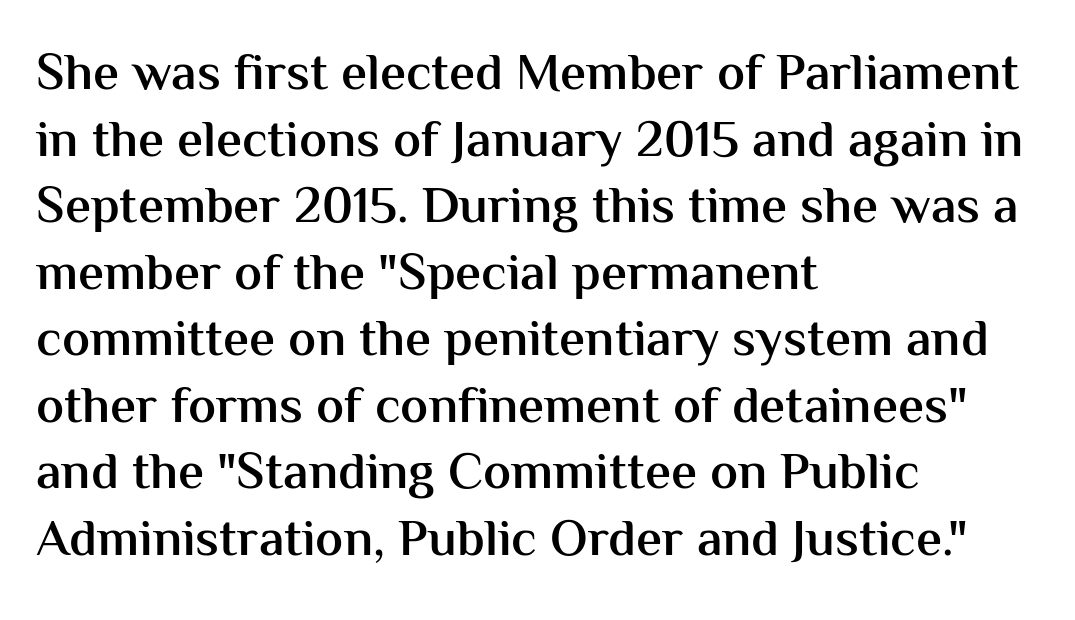
No italicization has been applied; the sample stays upright. The type family on display is of the sans-serif kind. In terms of letterspacing, this is plain default setting. Spacing verdict: proportional, widths tailored to each character. This rendering features lettering with no underline. Layout note: lines flush left.
